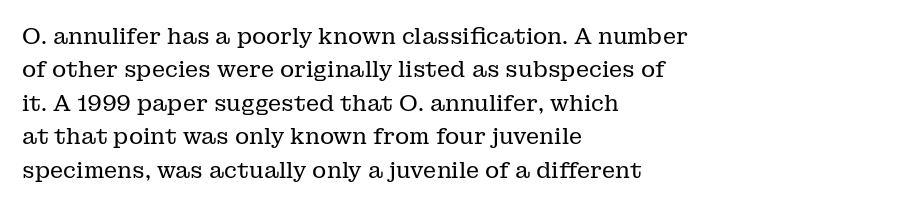
{"italic": "no", "bold": "no", "underline": "no", "align": "left", "line_spacing": "normal", "line_spacing_ratio": 1.52, "letter_spacing": "normal", "letter_spacing_em": 0.0, "glyph_px": 22}
